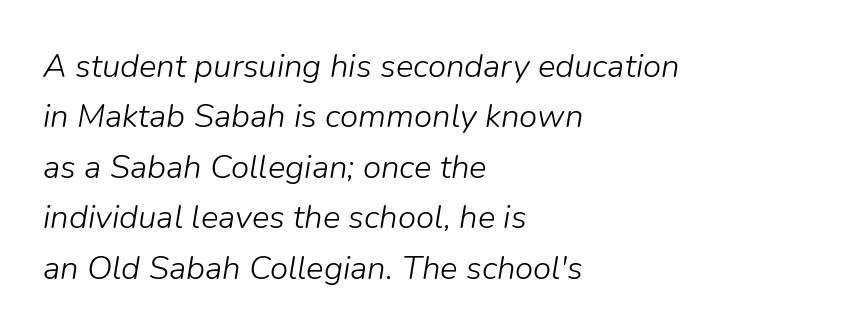
Q: Is the text bold? A: No.
Q: Is the text italic (slanted)? A: Yes, it leans right by about 9 degrees.
Q: Is the text underlined? A: No.
Q: How is the paragraph aligned? A: Left-aligned.
Q: Is the spacing between letters normal or unusually wide? A: Normal.
Q: Is the spacing between lines tight, normal or loose? A: Normal.
Q: Width (condensed, normal, or wide)? A: Normal.
Q: Stroke contrast? A: Low.
Q: x-height? A: Medium.
Q: Monospaced? A: No.
